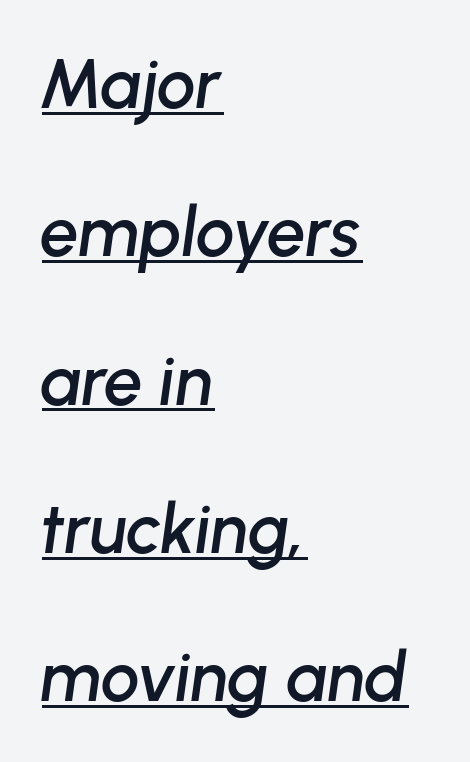
The horizontal fit of the characters is conventional and even. How would I describe the line gaps? Wide and relaxed. This is oblique type, the kind used for emphasis or titles. Each letter keeps its own natural width here, so spacing adapts to shape.
